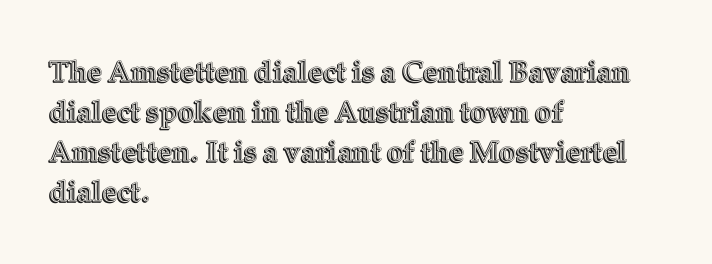
Q: Is the text italic (slanted)? A: No, it is upright.
Q: Is the text underlined? A: No.
Q: How is the paragraph aligned? A: Left-aligned.
Q: Is the spacing between letters normal or unusually wide? A: Normal.
Q: Is the spacing between lines tight, normal or loose? A: Normal.
Q: Width (condensed, normal, or wide)? A: Normal.
Q: x-height? A: Medium.
Q: Monospaced? A: No.
